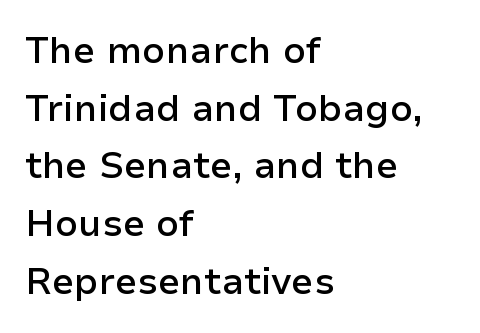
Q: Is the text bold? A: Semi-bold.
Q: Is the text italic (slanted)? A: No, it is upright.
Q: Is the typeface a serif or a sans-serif typeface? A: Sans-serif.
Q: Is the text underlined? A: No.
Q: How is the paragraph aligned? A: Left-aligned.
Q: Is the spacing between letters normal or unusually wide? A: Normal.
Q: Is the spacing between lines tight, normal or loose? A: Normal.
Q: Width (condensed, normal, or wide)? A: Normal.
Q: Stroke contrast? A: Low.
Q: x-height? A: Medium.
Q: Monospaced? A: No.
